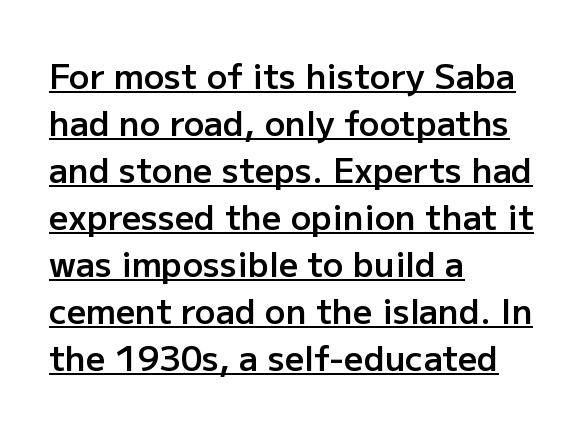
Q: Is the text bold? A: Semi-bold.
Q: Is the text italic (slanted)? A: No, it is upright.
Q: Is the typeface a serif or a sans-serif typeface? A: Sans-serif.
Q: Is the text underlined? A: Yes.
Q: How is the paragraph aligned? A: Left-aligned.
Q: Is the spacing between letters normal or unusually wide? A: Normal.
Q: Is the spacing between lines tight, normal or loose? A: Normal.
Q: Width (condensed, normal, or wide)? A: Normal.
Q: Stroke contrast? A: Low.
Q: x-height? A: Medium.
Q: Monospaced? A: No.
